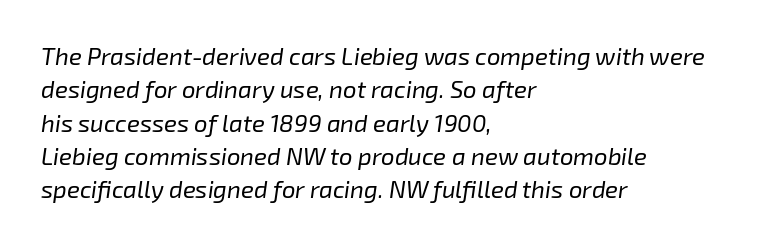
Q: Is the text bold? A: No.
Q: Is the text italic (slanted)? A: Yes, it leans right by about 8 degrees.
Q: Is the text underlined? A: No.
Q: How is the paragraph aligned? A: Left-aligned.
Q: Is the spacing between letters normal or unusually wide? A: Normal.
Q: Is the spacing between lines tight, normal or loose? A: Normal.
